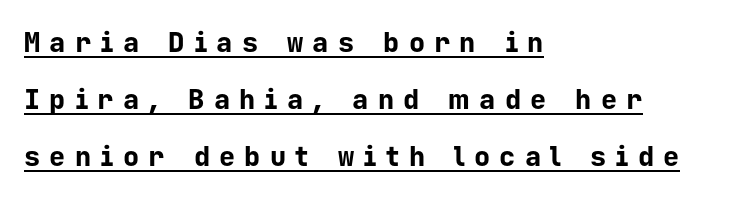
{"italic": "no", "bold": "yes", "underline": "yes", "align": "left", "line_spacing": "loose", "line_spacing_ratio": 2.12, "letter_spacing": "wide", "letter_spacing_em": 0.34, "glyph_px": 27}
